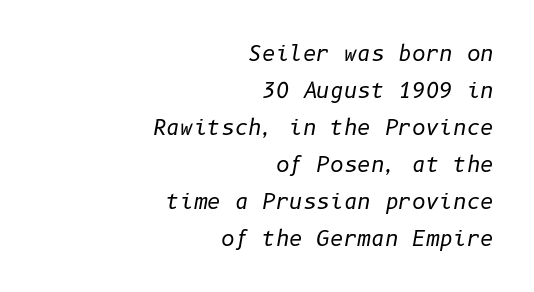
The image shows 21 px text type, italic (leaning right); set right-aligned, line spacing 1.76x, normal letter spacing, not underlined.
